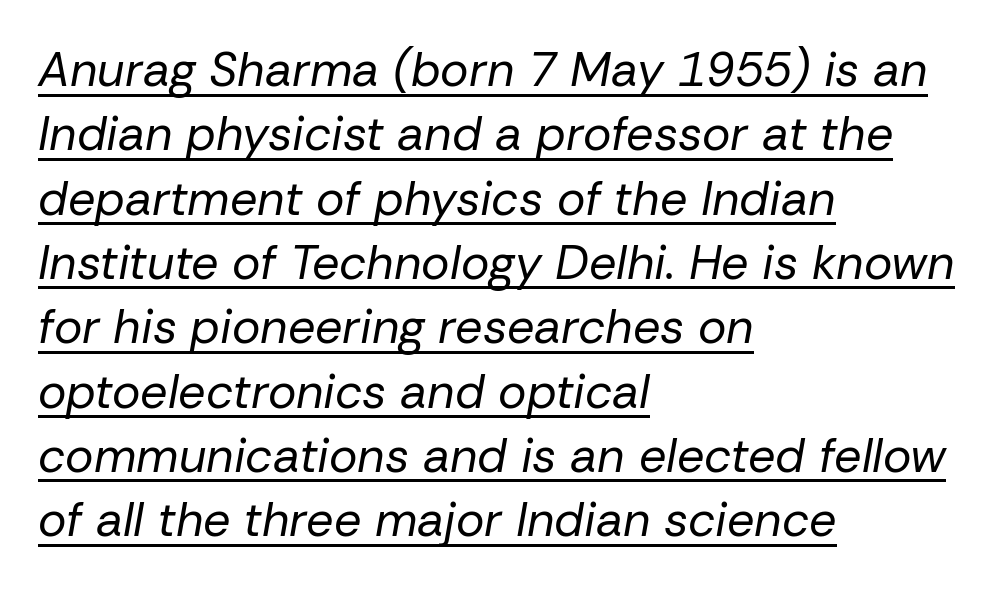
Q: Is the text bold? A: No.
Q: Is the text italic (slanted)? A: Yes, it leans right by about 10 degrees.
Q: Is the text underlined? A: Yes.
Q: How is the paragraph aligned? A: Left-aligned.
Q: Is the spacing between letters normal or unusually wide? A: Normal.
Q: Is the spacing between lines tight, normal or loose? A: Normal.
Q: Width (condensed, normal, or wide)? A: Normal.
Q: Stroke contrast? A: Low.
Q: x-height? A: Medium.
Q: Monospaced? A: No.
